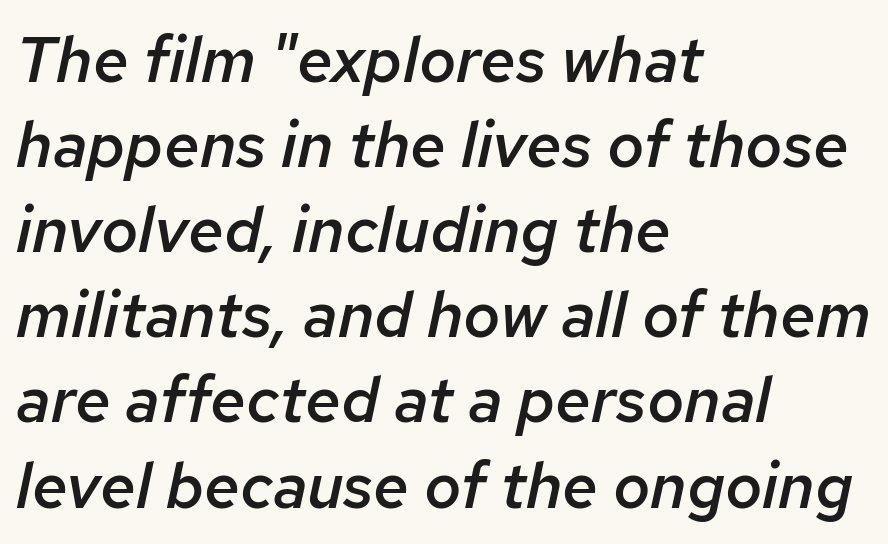
The image shows 64 px semibold type, italic (leaning right); set left-aligned, normal line spacing (1.33x), normal letter spacing, not underlined; low stroke contrast and a medium x-height.
